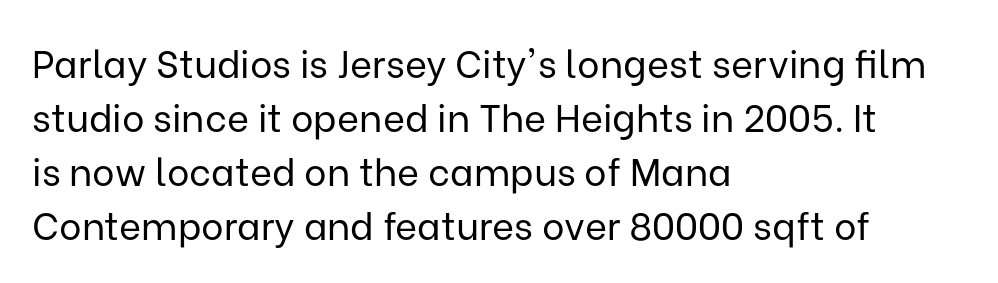
Is this a fixed-width face? No — the glyphs have proportional, varying widths. A clean baseline with only descenders dipping below it. The type is set solid horizontally, with unmodified tracking. Weight: regular or lighter.
